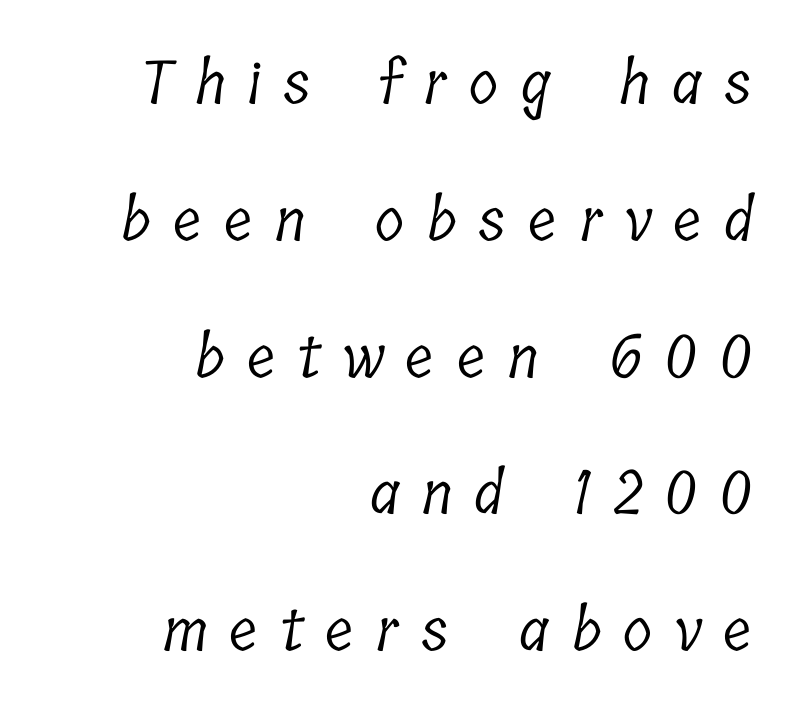
{"serif": "yes", "bold": "no", "weight": "light", "width": "condensed", "stroke_contrast": "low", "x_height": "medium", "monospaced": "no", "underline": "no", "align": "right", "line_spacing": "loose", "line_spacing_ratio": 2.28, "letter_spacing": "wide", "letter_spacing_em": 0.37, "glyph_px": 60}
